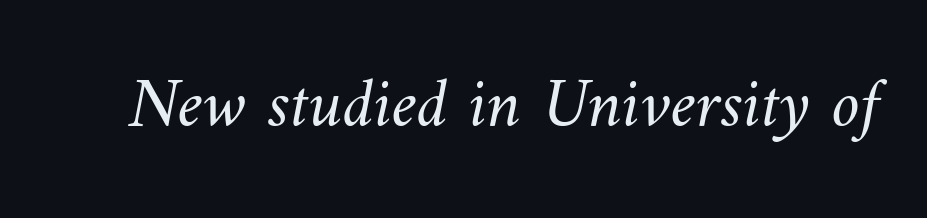
Rule under the text: the space is simply empty. Unbolded letterforms with no extra heft. Standard letterfit; no display-style spreading of the glyphs. This sample has the flowing, uneven cadence of proportional lettering.
